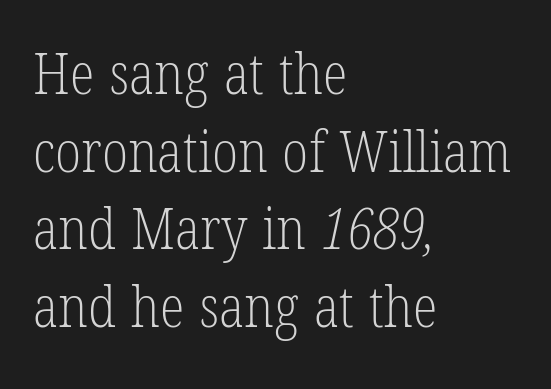
{"serif": "yes", "bold": "no", "weight": "light", "width": "condensed", "stroke_contrast": "low", "x_height": "medium", "monospaced": "no", "underline": "no", "align": "left", "line_spacing": "normal", "line_spacing_ratio": 1.36, "letter_spacing": "normal", "letter_spacing_em": 0.0, "glyph_px": 57}
